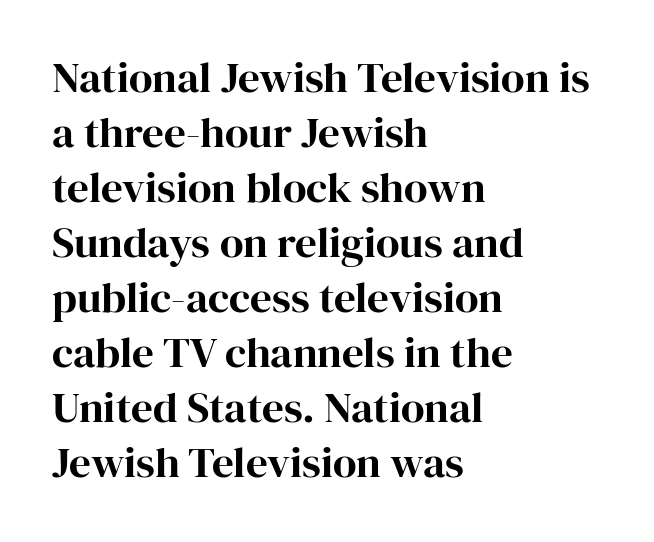
A typesetter would call this zero additional tracking. Each letter keeps its own natural width here, so spacing adapts to shape. Lines of text with bare space underneath. Notice how descenders clear the ascenders below comfortably — that's standard leading. Teacher's note: observe the even left margin — that is flush-left alignment. When letters stand straight like this, we call the style roman or upright.
